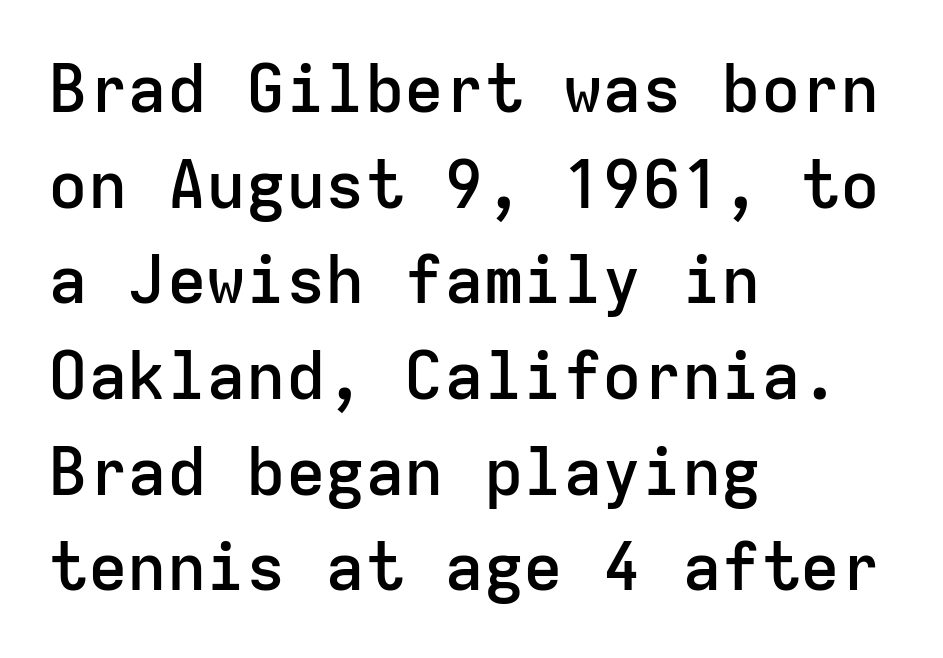
Q: Is the text bold? A: Semi-bold.
Q: Is the text italic (slanted)? A: No, it is upright.
Q: Is the typeface a serif or a sans-serif typeface? A: Sans-serif.
Q: Is the text underlined? A: No.
Q: How is the paragraph aligned? A: Left-aligned.
Q: Is the spacing between letters normal or unusually wide? A: Normal.
Q: Is the spacing between lines tight, normal or loose? A: Normal.
Q: Width (condensed, normal, or wide)? A: Normal.
Q: Stroke contrast? A: Low.
Q: x-height? A: Medium.
Q: Monospaced? A: Yes.
